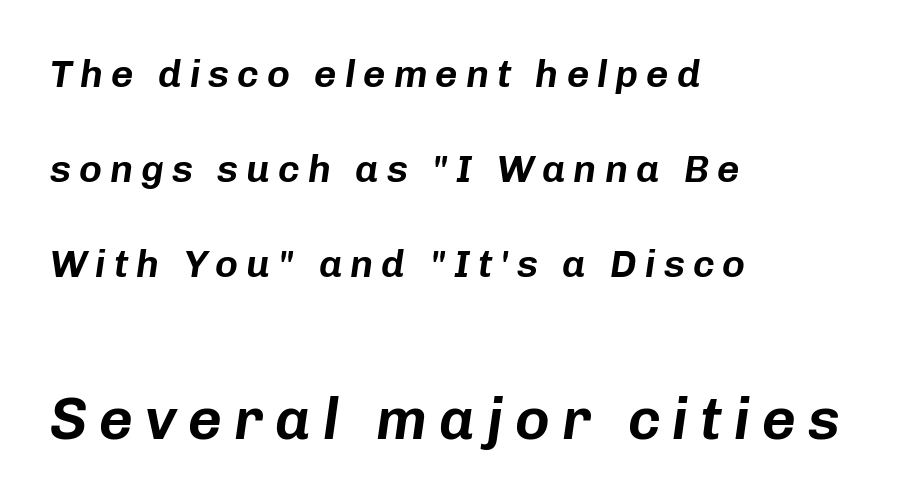
Whoever set this made the second block the dominant, larger element. Quick note: interline space is abundant. Every row of glyphs begins at an identical x-position on the left. Clear beneath every line of the passage. The passage shown is typed in a proportional face where columns would drift. The tracking jumps out immediately: characters are airy and widely separated.
